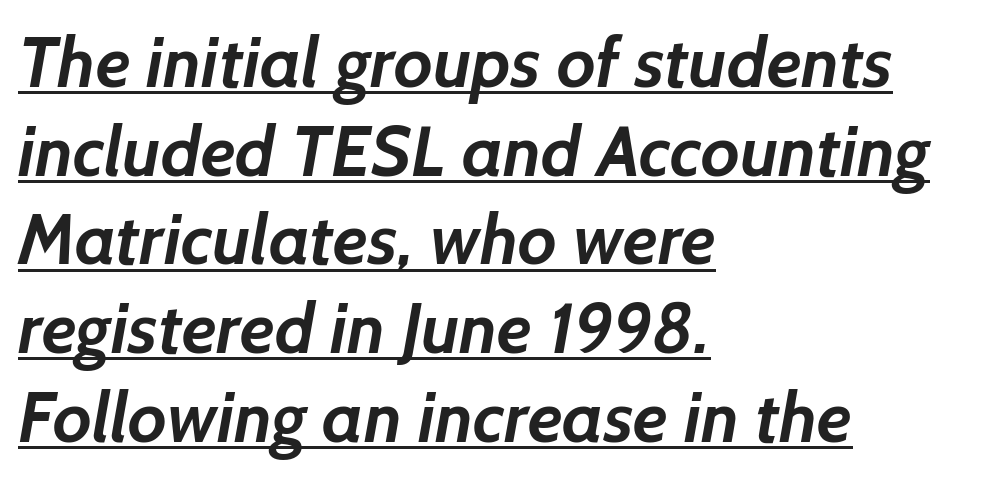
The image shows 71 px semibold sans-serif type; set left-aligned, normal line spacing (1.25x), normal letter spacing, underlined; low stroke contrast and a medium x-height.
